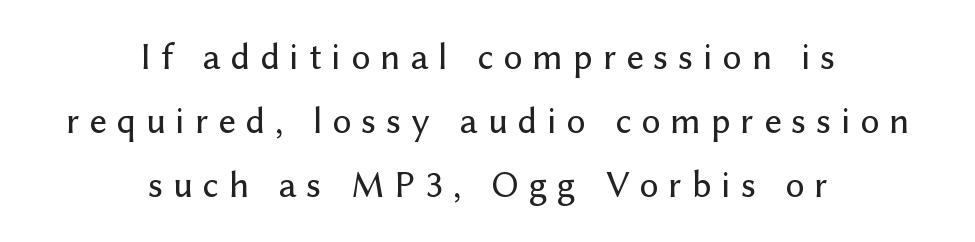
{"serif": "no", "italic": "no", "width": "normal", "stroke_contrast": "low", "x_height": "medium", "monospaced": "no", "underline": "no", "align": "center", "line_spacing": "normal", "line_spacing_ratio": 1.68, "letter_spacing": "wide", "letter_spacing_em": 0.26, "glyph_px": 38}
